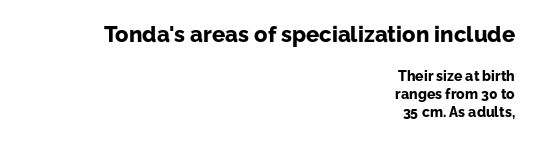
The image shows 22 px bold type, upright; set right-aligned, normal line spacing (1.28x), normal letter spacing, not underlined; the first (top) block is 1.57x larger.
